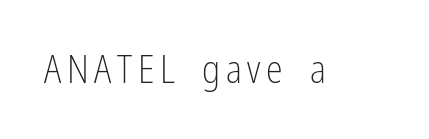
Q: Is the text bold? A: No.
Q: Is the text italic (slanted)? A: No, it is upright.
Q: Is the typeface a serif or a sans-serif typeface? A: Sans-serif.
Q: Is the text underlined? A: No.
Q: Width (condensed, normal, or wide)? A: Condensed.
Q: Stroke contrast? A: Low.
Q: x-height? A: Medium.
Q: Monospaced? A: No.
